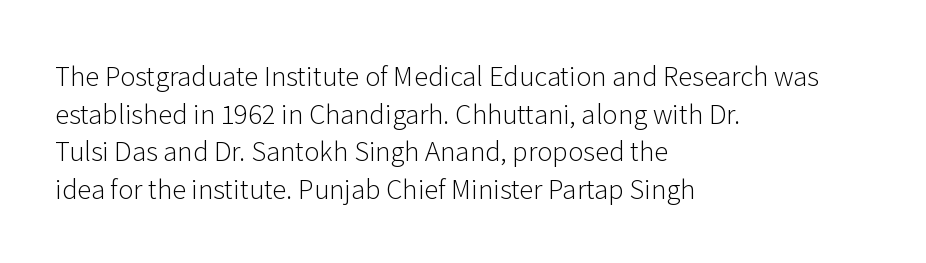
{"italic": "no", "bold": "no", "underline": "no", "align": "left", "line_spacing": "normal", "line_spacing_ratio": 1.45, "letter_spacing": "normal", "letter_spacing_em": 0.0, "glyph_px": 26}
